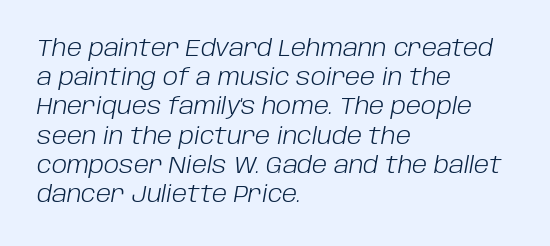
Q: Is the text bold? A: No.
Q: Is the text italic (slanted)? A: Yes, it leans right by about 10 degrees.
Q: Is the text underlined? A: No.
Q: How is the paragraph aligned? A: Left-aligned.
Q: Is the spacing between letters normal or unusually wide? A: Normal.
Q: Is the spacing between lines tight, normal or loose? A: Normal.
